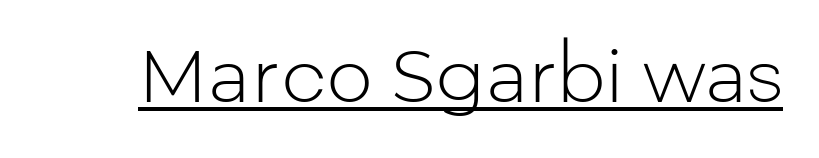
Q: Is the text bold? A: No.
Q: Is the text italic (slanted)? A: No, it is upright.
Q: Is the typeface a serif or a sans-serif typeface? A: Sans-serif.
Q: Is the text underlined? A: Yes.
Q: Is the spacing between letters normal or unusually wide? A: Normal.
Q: Width (condensed, normal, or wide)? A: Normal.
Q: Stroke contrast? A: Low.
Q: x-height? A: Medium.
Q: Monospaced? A: No.
